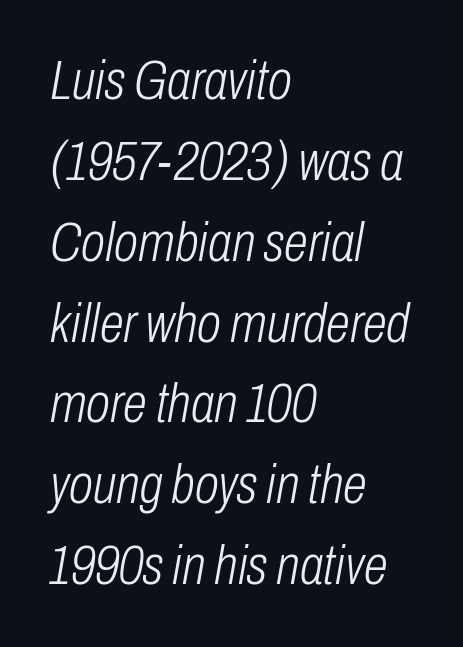
A student would call this left alignment; a typographer would say flush left, rag right. These lines were composed using italics. Compared with typical paragraphs, the rows here are spaced about the same. Descenders are the only things crossing below the line.
